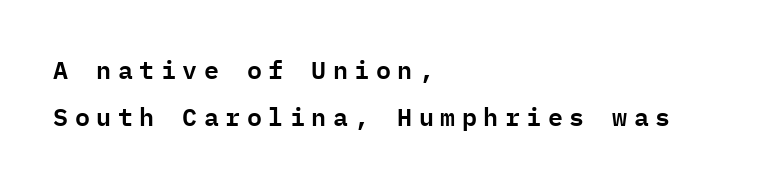
{"italic": "no", "underline": "no", "align": "left", "line_spacing_ratio": 1.89, "letter_spacing": "wide", "letter_spacing_em": 0.26, "glyph_px": 25}
